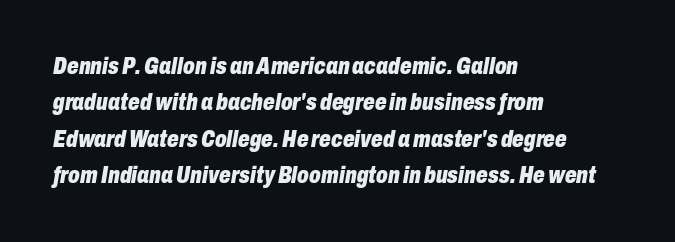
The image shows 23 px bold type, italic (leaning right); set left-aligned, normal line spacing (1.58x), normal letter spacing, not underlined.
